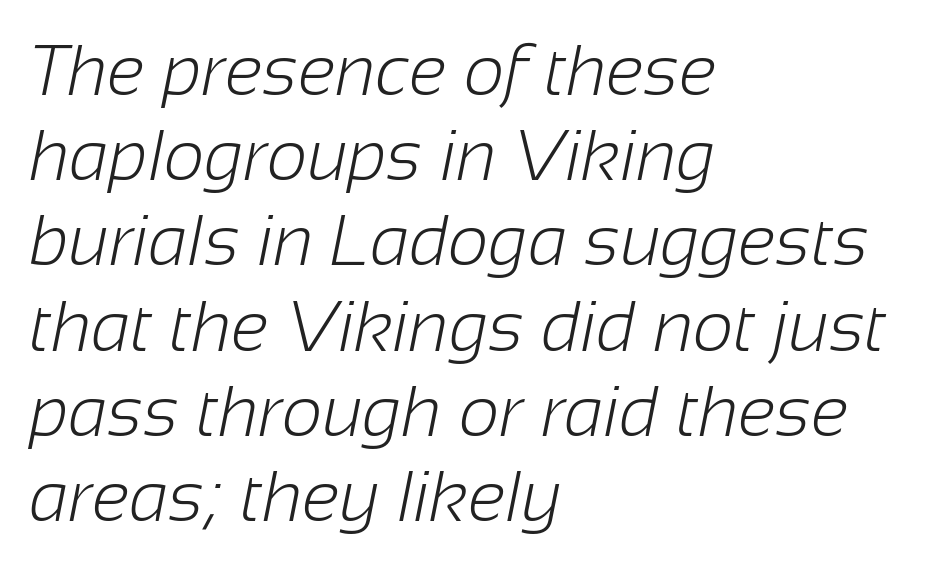
Q: Is the text bold? A: No.
Q: Is the typeface a serif or a sans-serif typeface? A: Sans-serif.
Q: Is the text underlined? A: No.
Q: How is the paragraph aligned? A: Left-aligned.
Q: Is the spacing between letters normal or unusually wide? A: Normal.
Q: Width (condensed, normal, or wide)? A: Normal.
Q: Stroke contrast? A: Low.
Q: x-height? A: Medium.
Q: Monospaced? A: No.
